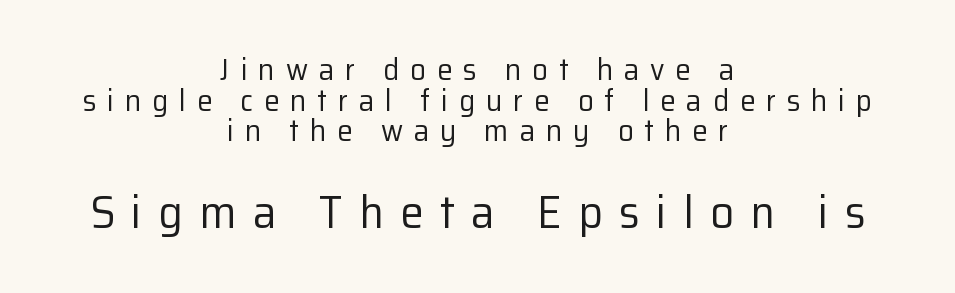
Ordinary non-slanted type is in use. Is this a heavy cut? Hardly; it is regular or lighter. Plain, unruled lines of type. The designer dialed line spacing down below the default.
